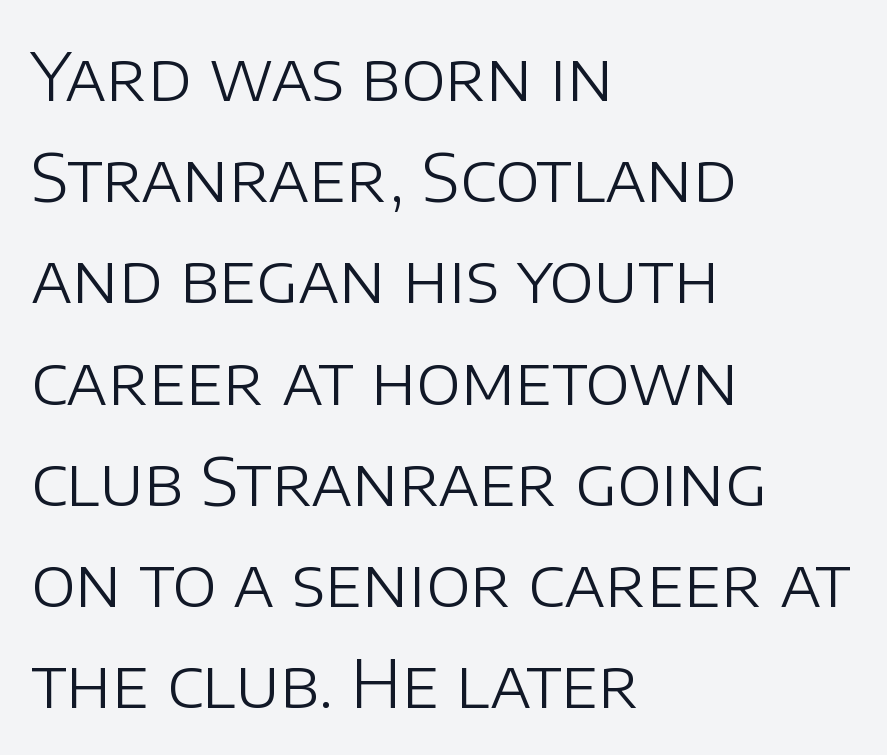
Q: Is the text bold? A: No.
Q: Is the text italic (slanted)? A: No, it is upright.
Q: Is the typeface a serif or a sans-serif typeface? A: Sans-serif.
Q: Is the text underlined? A: No.
Q: How is the paragraph aligned? A: Left-aligned.
Q: Is the spacing between letters normal or unusually wide? A: Normal.
Q: Is the spacing between lines tight, normal or loose? A: Normal.
Q: Width (condensed, normal, or wide)? A: Normal.
Q: Stroke contrast? A: Low.
Q: x-height? A: Large.
Q: Monospaced? A: No.
